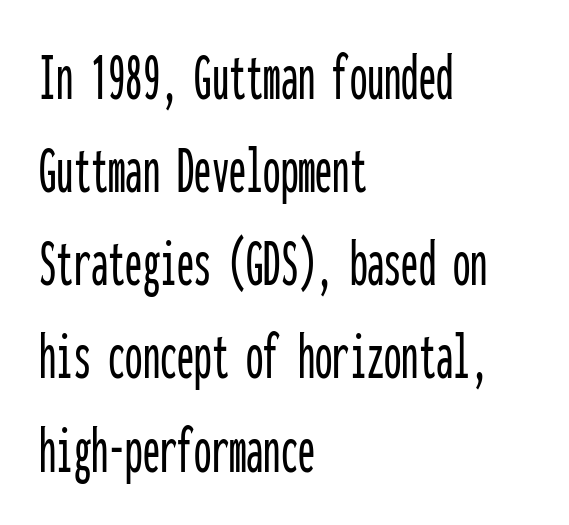
Q: Is the text italic (slanted)? A: No, it is upright.
Q: Is the typeface a serif or a sans-serif typeface? A: Sans-serif.
Q: Is the text underlined? A: No.
Q: How is the paragraph aligned? A: Left-aligned.
Q: Is the spacing between letters normal or unusually wide? A: Normal.
Q: Is the spacing between lines tight, normal or loose? A: Normal.
Q: Width (condensed, normal, or wide)? A: Condensed.
Q: Stroke contrast? A: Low.
Q: x-height? A: Medium.
Q: Monospaced? A: Yes.
